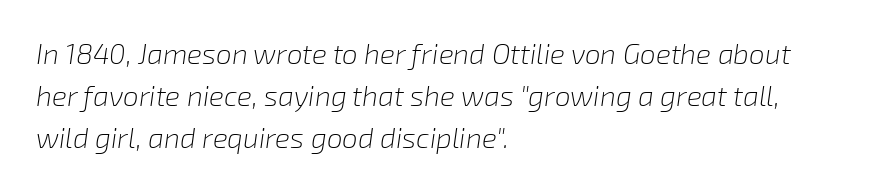
Q: Is the text bold? A: No.
Q: Is the text italic (slanted)? A: Yes, it leans right by about 8 degrees.
Q: Is the text underlined? A: No.
Q: How is the paragraph aligned? A: Left-aligned.
Q: Is the spacing between letters normal or unusually wide? A: Normal.
Q: Is the spacing between lines tight, normal or loose? A: Normal.
Q: Width (condensed, normal, or wide)? A: Normal.
Q: Stroke contrast? A: Low.
Q: x-height? A: Medium.
Q: Monospaced? A: No.
